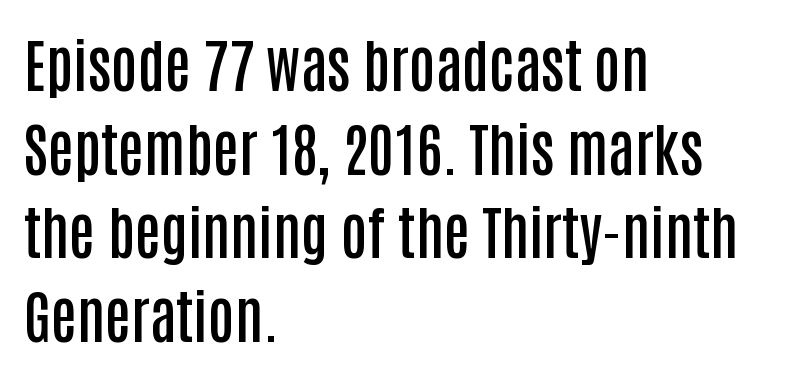
Q: Is the text bold? A: Semi-bold.
Q: Is the text italic (slanted)? A: No, it is upright.
Q: Is the typeface a serif or a sans-serif typeface? A: Sans-serif.
Q: Is the text underlined? A: No.
Q: How is the paragraph aligned? A: Left-aligned.
Q: Is the spacing between letters normal or unusually wide? A: Normal.
Q: Is the spacing between lines tight, normal or loose? A: Normal.
Q: Width (condensed, normal, or wide)? A: Condensed.
Q: Stroke contrast? A: Low.
Q: x-height? A: Large.
Q: Monospaced? A: No.
